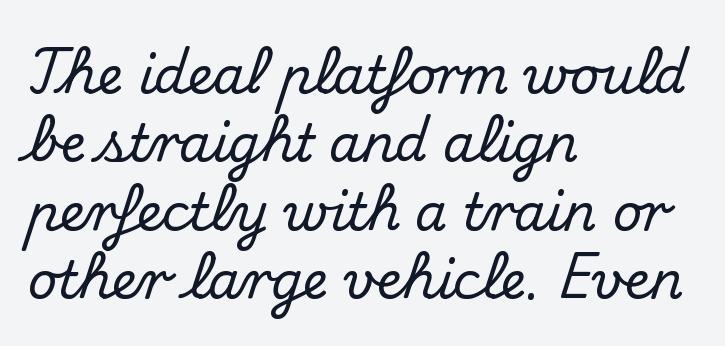
{"serif": "yes", "width": "normal", "stroke_contrast": "medium", "x_height": "small", "monospaced": "no", "underline": "no", "align": "left", "line_spacing": "normal", "line_spacing_ratio": 1.34, "letter_spacing": "normal", "letter_spacing_em": 0.0, "glyph_px": 51}
